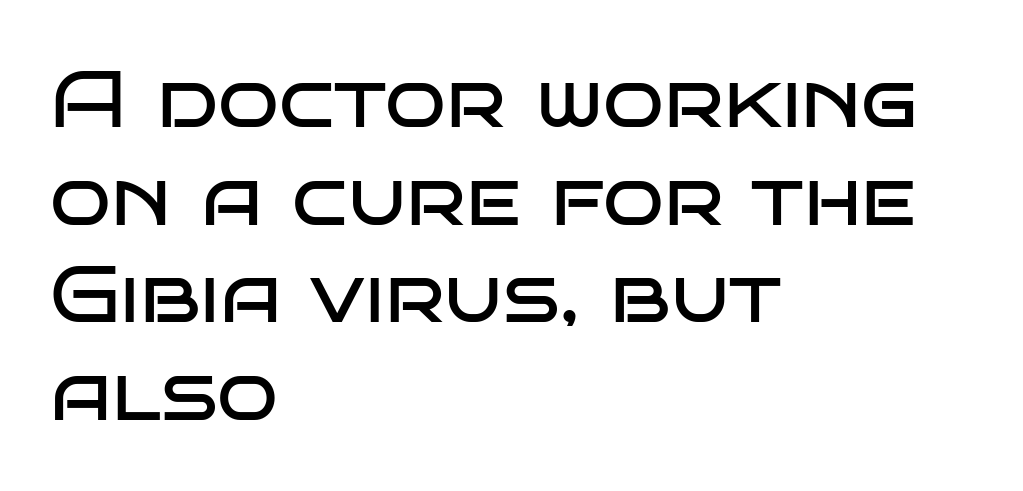
Q: Is the text bold? A: No.
Q: Is the text italic (slanted)? A: No, it is upright.
Q: Is the typeface a serif or a sans-serif typeface? A: Sans-serif.
Q: Is the text underlined? A: No.
Q: How is the paragraph aligned? A: Left-aligned.
Q: Is the spacing between letters normal or unusually wide? A: Normal.
Q: Width (condensed, normal, or wide)? A: Wide.
Q: Stroke contrast? A: Low.
Q: x-height? A: Large.
Q: Monospaced? A: No.
